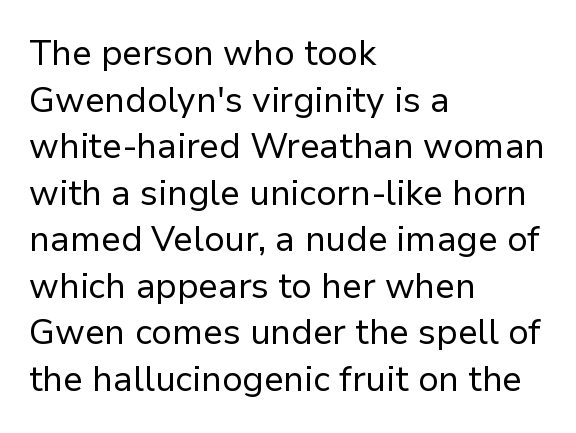
The passage is arranged the way most books set body copy — flush left. No word sits above an underline. Designer's note — italics off, roman on. These lines are rendered in a variable-pitch font.
